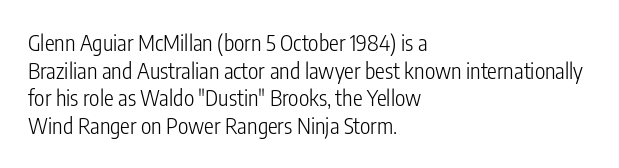
{"italic": "no", "bold": "no", "underline": "no", "align": "left", "line_spacing": "normal", "line_spacing_ratio": 1.26, "letter_spacing": "normal", "letter_spacing_em": 0.0, "glyph_px": 22}
